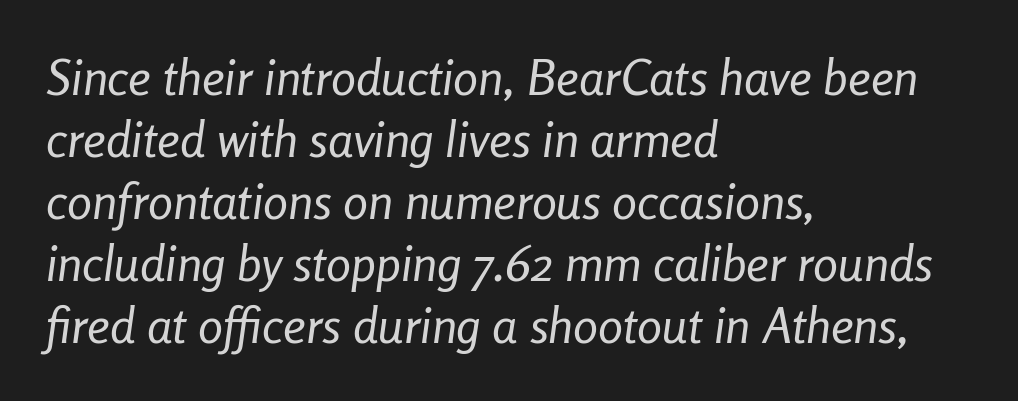
Q: Is the text bold? A: No.
Q: Is the text italic (slanted)? A: Yes, it leans right by about 8 degrees.
Q: Is the text underlined? A: No.
Q: How is the paragraph aligned? A: Left-aligned.
Q: Is the spacing between letters normal or unusually wide? A: Normal.
Q: Width (condensed, normal, or wide)? A: Condensed.
Q: Stroke contrast? A: Low.
Q: x-height? A: Medium.
Q: Monospaced? A: No.
